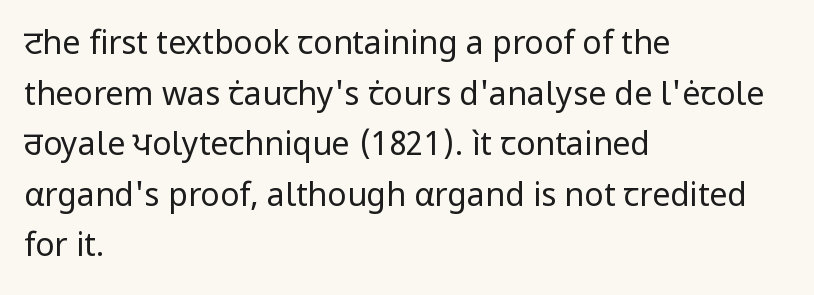
{"serif": "no", "italic": "no", "bold": "no", "weight": "regular", "width": "normal", "stroke_contrast": "low", "x_height": "medium", "monospaced": "no", "underline": "no", "align": "left", "line_spacing": "normal", "line_spacing_ratio": 1.58, "letter_spacing": "normal", "letter_spacing_em": 0.0, "glyph_px": 32}
